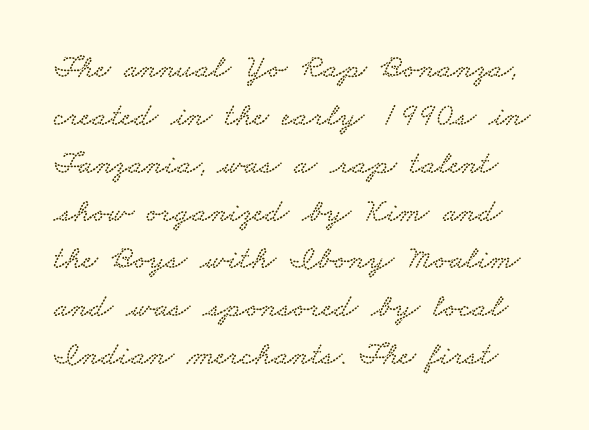
The image shows 33 px wide serif type; set normal line spacing (1.45x), normal letter spacing, not underlined; low stroke contrast and a small x-height.
